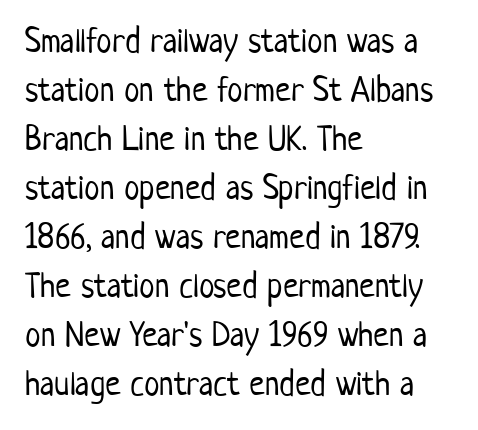
The image shows 35 px light, condensed sans-serif type, upright; set left-aligned, normal line spacing (1.4x), normal letter spacing, not underlined; low stroke contrast and a medium x-height.
